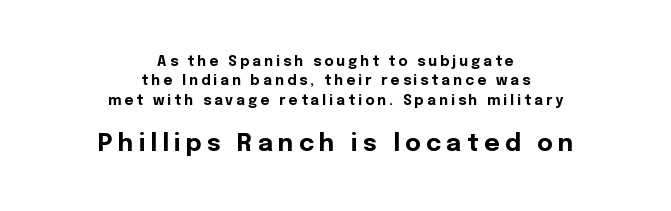
{"italic": "no", "bold": "yes", "underline": "no", "align": "center", "line_spacing": "normal", "line_spacing_ratio": 1.39, "letter_spacing": "wide", "letter_spacing_em": 0.22, "larger_block": "second", "size_ratio": 1.71, "glyph_px": 24}
